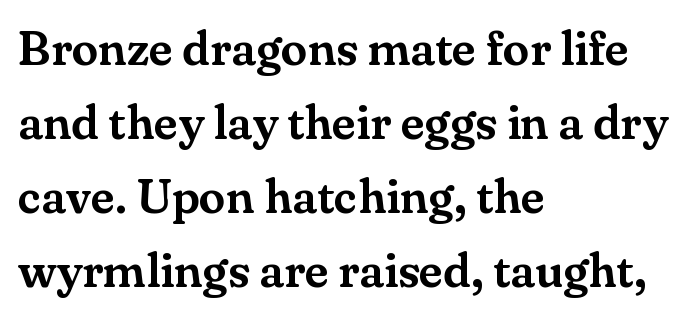
The image shows 48 px serif type, upright; set left-aligned, normal line spacing (1.54x), normal letter spacing, not underlined; medium stroke contrast and a small x-height.
